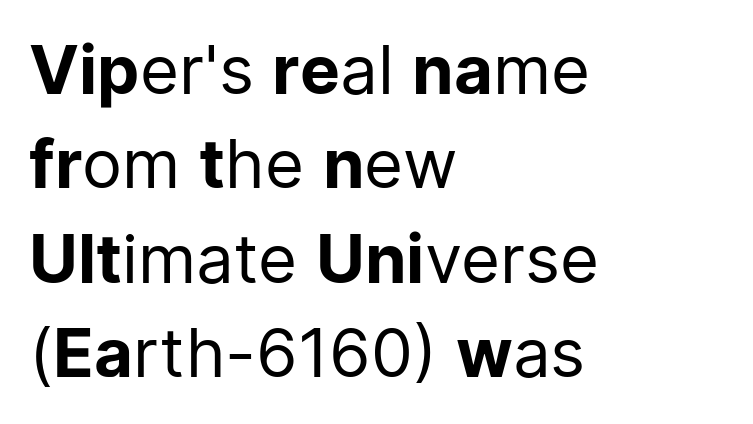
The passage shown is typed in a proportional face where columns would drift. Classification — sans serif. The string is rendered with underlining switched off. The lines in this sample share a left origin and differ only in where they stop. Horizontal bands of white between lines are of average thickness. Vertical strokes here are truly vertical.
